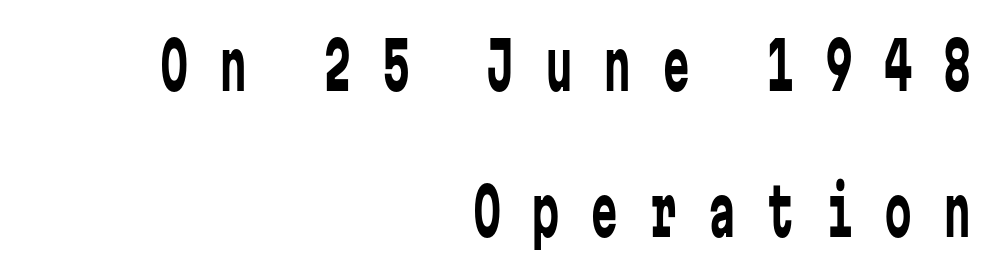
The image shows 66 px regular-weight, condensed sans-serif type, upright, monospaced; set right-aligned, loose line spacing (2.21x), unusually wide letter spacing (+0.49 em), not underlined; low stroke contrast and a medium x-height.
